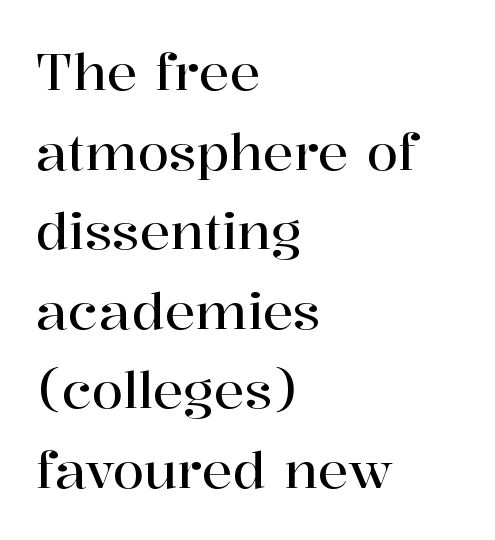
Q: Is the text italic (slanted)? A: No, it is upright.
Q: Is the typeface a serif or a sans-serif typeface? A: Serif.
Q: Is the text underlined? A: No.
Q: How is the paragraph aligned? A: Left-aligned.
Q: Is the spacing between letters normal or unusually wide? A: Normal.
Q: Is the spacing between lines tight, normal or loose? A: Normal.
Q: Width (condensed, normal, or wide)? A: Normal.
Q: Stroke contrast? A: High.
Q: x-height? A: Medium.
Q: Monospaced? A: No.
